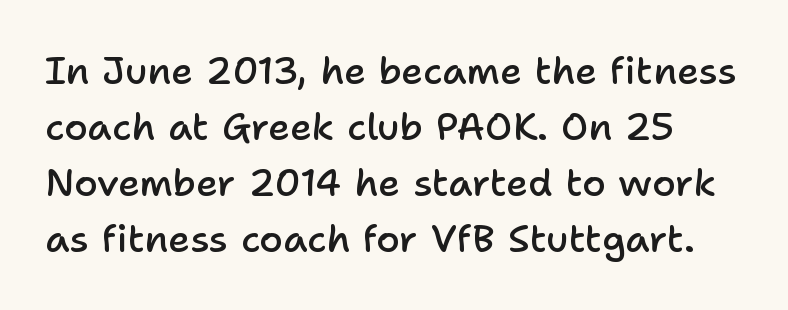
The image shows 38 px semibold sans-serif type, upright; set normal line spacing (1.47x), normal letter spacing, not underlined; low stroke contrast and a medium x-height.
